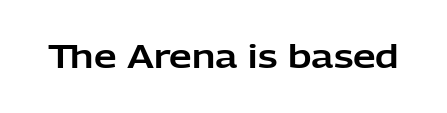
Rendered with straight, roman letterforms. You could not count columns in this text — the font is proportionally spaced. Rule under the text: the space is simply empty. The letters carry no serifs — their stems end cleanly without finishing strokes. This sample uses plain, unmodified letter spacing.
